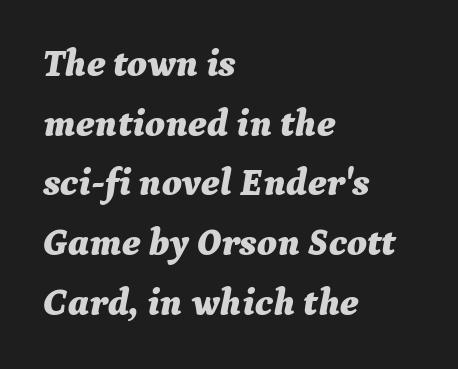
Yep, that's italic — everything's leaning. Left-aligned paragraph, ragged on the right. A full-strength bold gives these letters their thick strokes. Each letter keeps its own natural width here, so spacing adapts to shape. Standard letterfit; no display-style spreading of the glyphs.
